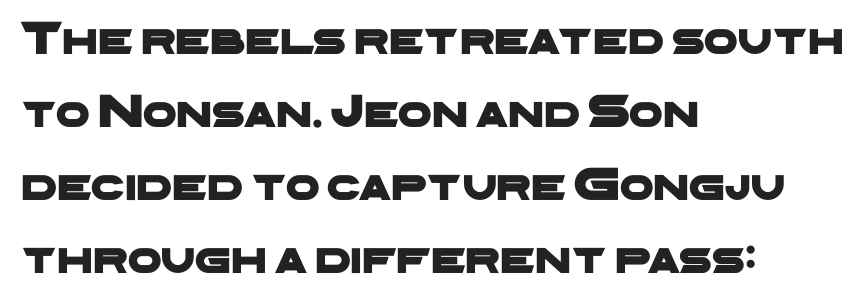
The image shows 48 px wide sans-serif type; set left-aligned, normal line spacing (1.52x), normal letter spacing, not underlined; low stroke contrast and a medium x-height.
